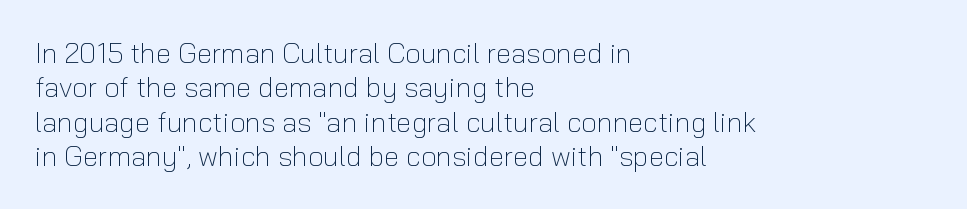
Q: Is the text bold? A: No.
Q: Is the text italic (slanted)? A: No, it is upright.
Q: Is the typeface a serif or a sans-serif typeface? A: Sans-serif.
Q: Is the text underlined? A: No.
Q: How is the paragraph aligned? A: Left-aligned.
Q: Is the spacing between letters normal or unusually wide? A: Normal.
Q: Width (condensed, normal, or wide)? A: Normal.
Q: Stroke contrast? A: Low.
Q: x-height? A: Medium.
Q: Monospaced? A: No.
